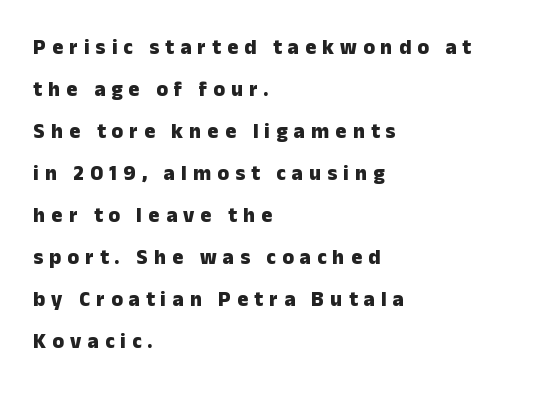
Anything drawn beneath the words? Only blank space. Is the letter spacing exaggerated? Yes — the characters are pushed far apart. How would I describe the line gaps? Wide and relaxed. I'd describe the lettering as bold — thick and assertive.
